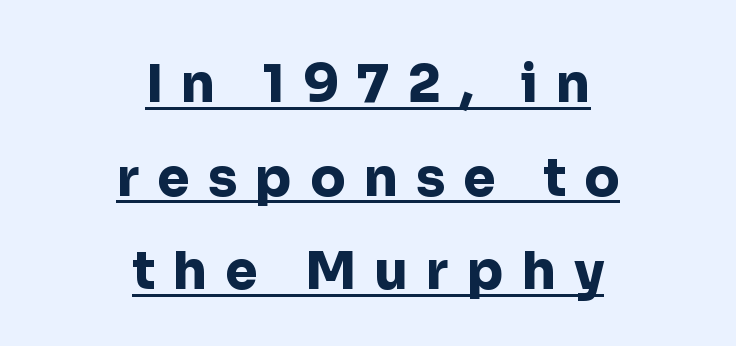
Typesetter's note: full bold, strokes at maximum text heaviness. What stands out about the letter spacing? Its width — letters are far apart. Line starts and ends both wander, symmetrically. Looks like someone drew a line under every word here. Every stem runs plumb, perpendicular to the baseline.
